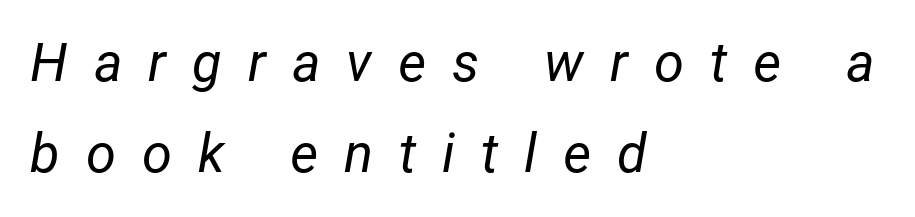
The image shows 54 px regular-weight type, italic (leaning right); set left-aligned, normal line spacing (1.69x), unusually wide letter spacing (+0.48 em), not underlined; low stroke contrast and a medium x-height.
